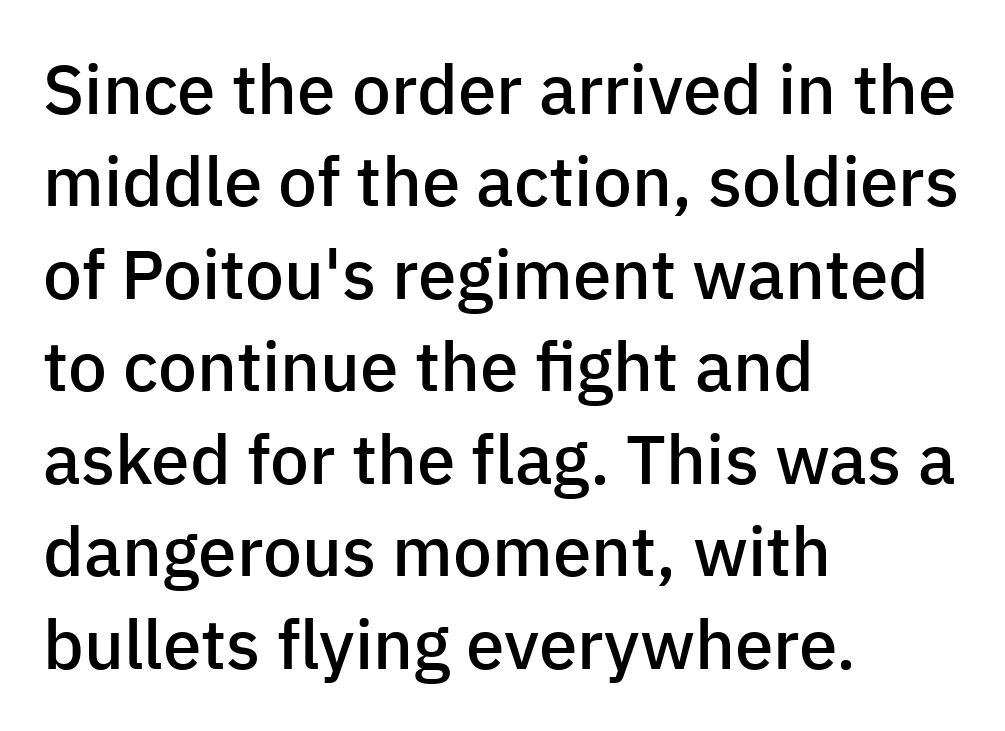
The image shows 69 px semibold sans-serif type, upright; set left-aligned, normal line spacing (1.34x), normal letter spacing, not underlined; low stroke contrast and a medium x-height.
